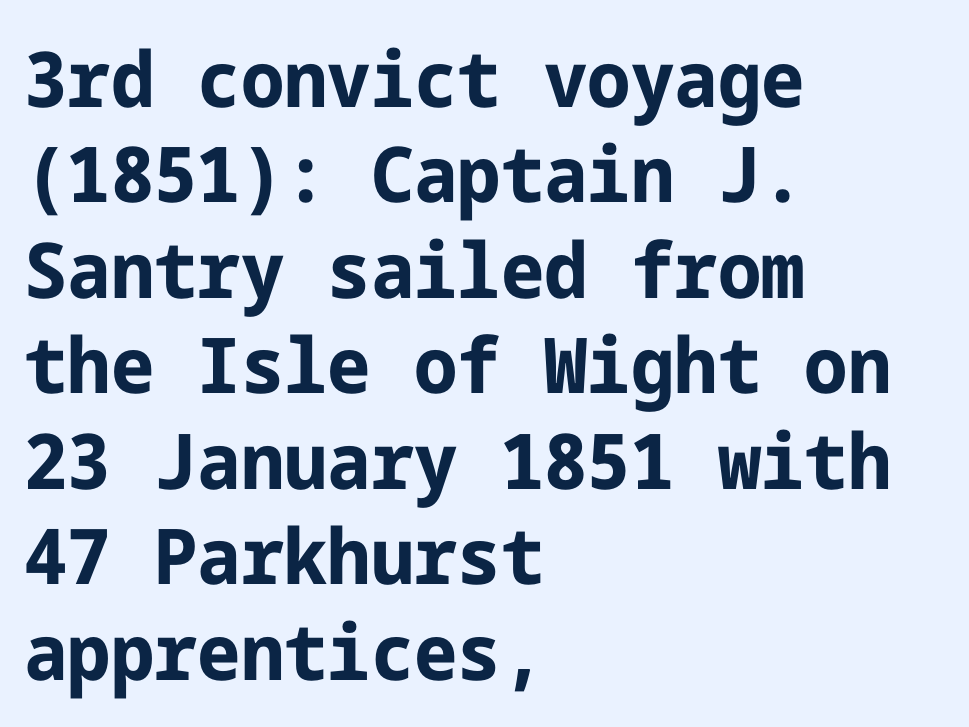
The image shows 77 px bold sans-serif type, upright; set left-aligned, line spacing 1.24x, normal letter spacing, not underlined; low stroke contrast and a medium x-height.
